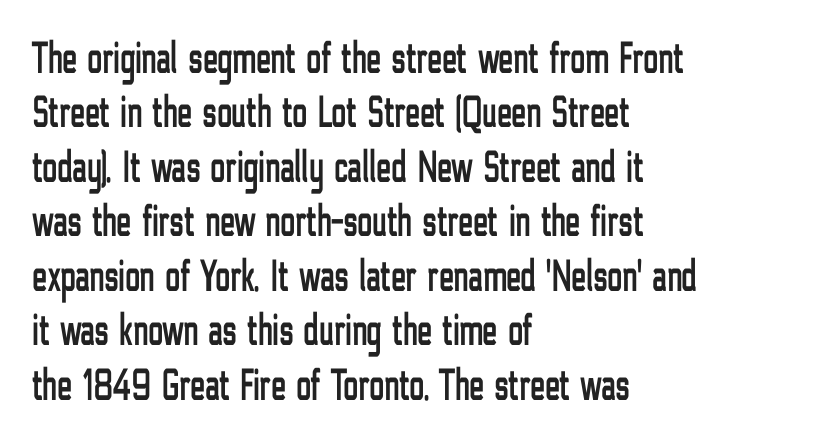
Q: Is the text italic (slanted)? A: No, it is upright.
Q: Is the typeface a serif or a sans-serif typeface? A: Sans-serif.
Q: Is the text underlined? A: No.
Q: How is the paragraph aligned? A: Left-aligned.
Q: Is the spacing between letters normal or unusually wide? A: Normal.
Q: Width (condensed, normal, or wide)? A: Condensed.
Q: Stroke contrast? A: Low.
Q: x-height? A: Medium.
Q: Monospaced? A: No.
